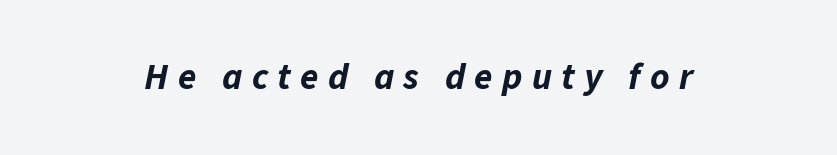
{"italic": "yes", "lean": "right", "slant_degrees": 11, "bold": "yes", "weight": "bold", "width": "normal", "stroke_contrast": "low", "x_height": "medium", "monospaced": "no", "underline": "no", "align": "center", "letter_spacing": "wide", "letter_spacing_em": 0.25, "glyph_px": 37}
